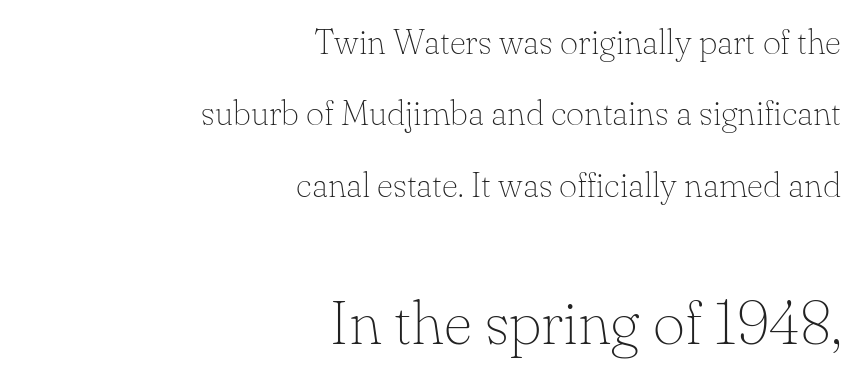
Q: Is the text bold? A: No.
Q: Is the text italic (slanted)? A: No, it is upright.
Q: Is the typeface a serif or a sans-serif typeface? A: Serif.
Q: Is the text underlined? A: No.
Q: How is the paragraph aligned? A: Right-aligned.
Q: Is the spacing between letters normal or unusually wide? A: Normal.
Q: Is the spacing between lines tight, normal or loose? A: Loose.
Q: Which block of text is set in a larger size, the first (top) or the second (bottom)? A: The second (bottom) one.
Q: Width (condensed, normal, or wide)? A: Normal.
Q: Stroke contrast? A: Low.
Q: x-height? A: Small.
Q: Monospaced? A: No.
